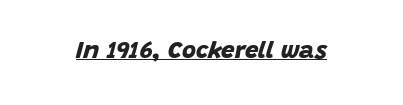
The image shows 24 px bold type; set normal letter spacing, underlined.
